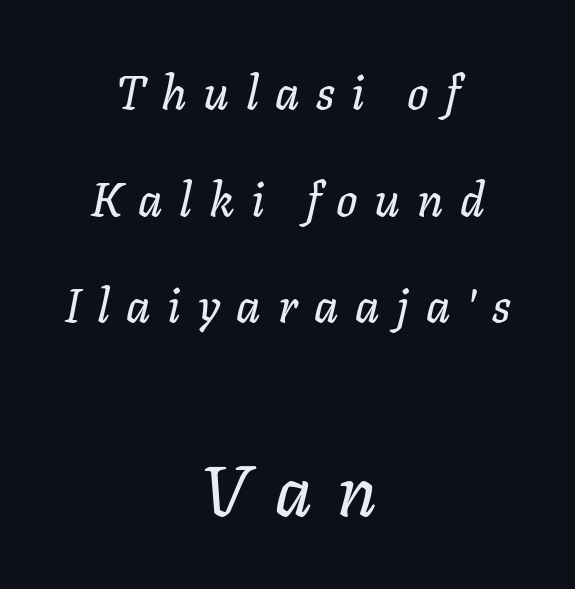
Q: Is the text italic (slanted)? A: Yes, it leans right by about 11 degrees.
Q: Is the text underlined? A: No.
Q: How is the paragraph aligned? A: Centered.
Q: Is the spacing between letters normal or unusually wide? A: Unusually wide.
Q: Is the spacing between lines tight, normal or loose? A: Loose.
Q: Which block of text is set in a larger size, the first (top) or the second (bottom)? A: The second (bottom) one.
Q: Width (condensed, normal, or wide)? A: Normal.
Q: Stroke contrast? A: Low.
Q: x-height? A: Medium.
Q: Monospaced? A: No.
